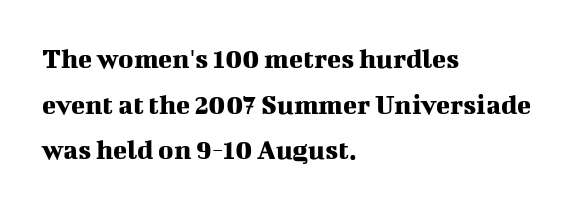
Reading down the block, your eye returns to a fixed left position each line. These lines are rendered in a variable-pitch font. Posture: straight, roman, zero tilt. The strip under each line holds only bare page. The passage shown has conventional tracking throughout.
